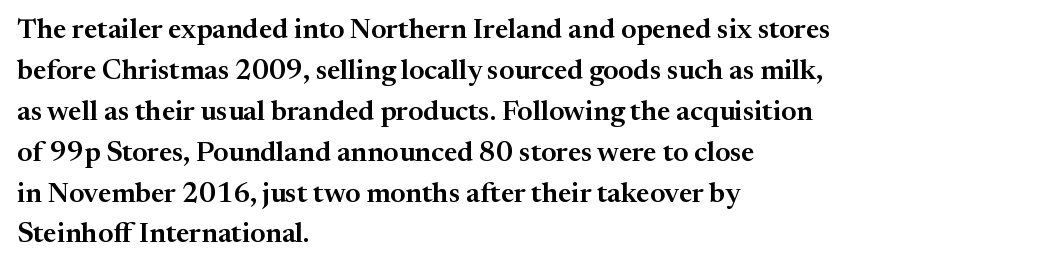
Little horizontal feet cap the strokes, marking this as serif type. Students, note that the glyphs here touch the page at normal intervals. The words here are not underlined. Vertically, the passage feels balanced, rows spaced as you'd expect. Does the lettering tilt? It doesn't — this is upright.
